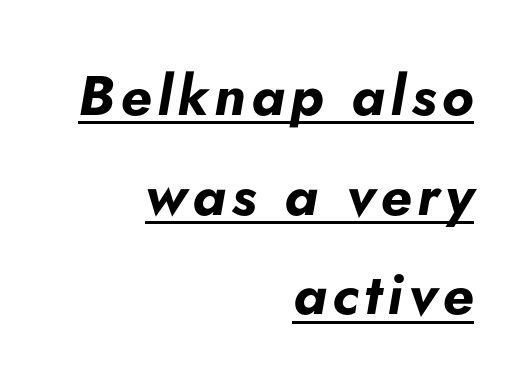
{"italic": "yes", "lean": "right", "slant_degrees": 5, "bold": "yes", "weight": "bold", "width": "normal", "stroke_contrast": "low", "x_height": "small", "monospaced": "no", "underline": "yes", "align": "right", "line_spacing_ratio": 1.78, "glyph_px": 56}
